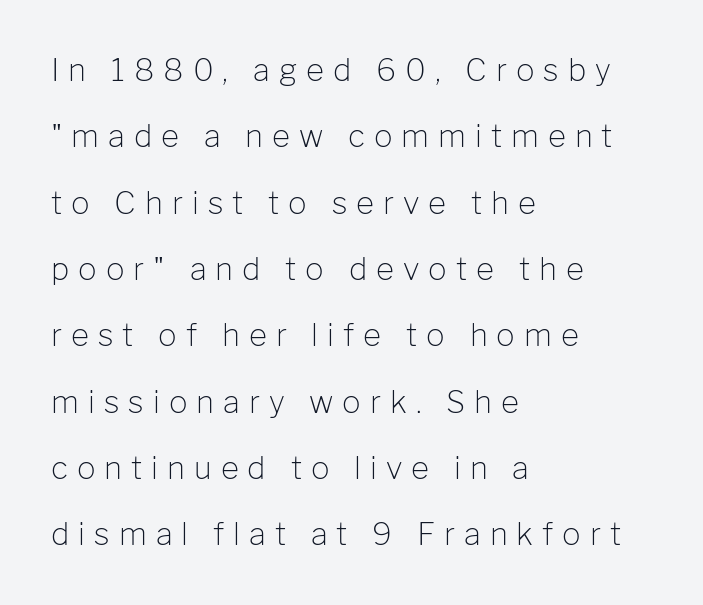
The image shows 31 px light sans-serif type, upright; set left-aligned, loose line spacing (2.14x), unusually wide letter spacing (+0.29 em), not underlined; low stroke contrast and a medium x-height.
